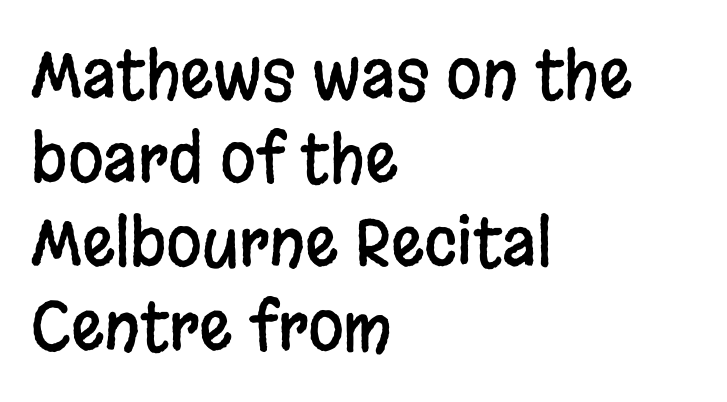
{"serif": "no", "italic": "no", "width": "condensed", "stroke_contrast": "low", "x_height": "large", "monospaced": "no", "underline": "no", "align": "left", "line_spacing": "normal", "line_spacing_ratio": 1.29, "letter_spacing": "normal", "letter_spacing_em": 0.0, "glyph_px": 65}
